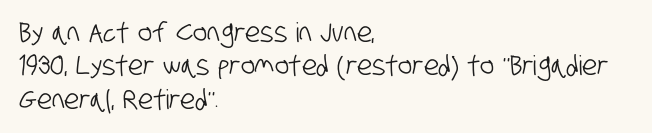
The glyphs are unaccompanied by any horizontal stroke below them. Spacing between characters is what you'd get straight out of the box. Horizontal alignment here is leftward, the default for most running prose.
